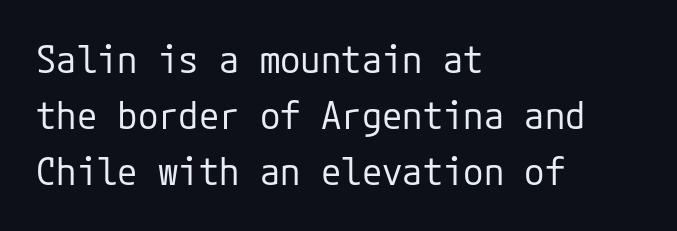
The image shows 37 px regular-weight sans-serif type, upright; set left-aligned, normal line spacing (1.52x), normal letter spacing, not underlined; low stroke contrast and a medium x-height.
